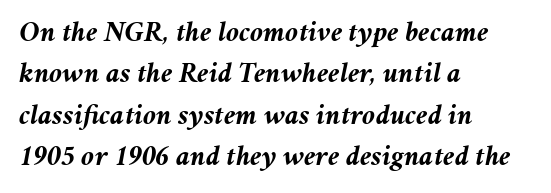
{"italic": "yes", "lean": "right", "slant_degrees": 11, "bold": "yes", "weight": "semibold", "width": "normal", "stroke_contrast": "medium", "x_height": "medium", "monospaced": "no", "underline": "no", "align": "left", "line_spacing": "normal", "line_spacing_ratio": 1.43, "letter_spacing": "normal", "letter_spacing_em": 0.0, "glyph_px": 29}
